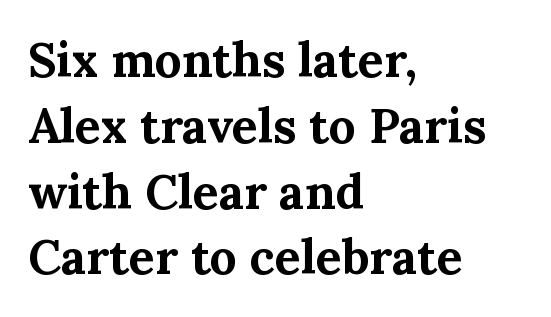
The image shows 48 px bold serif type, upright; set left-aligned, normal line spacing (1.37x), normal letter spacing, not underlined; medium stroke contrast and a medium x-height.
